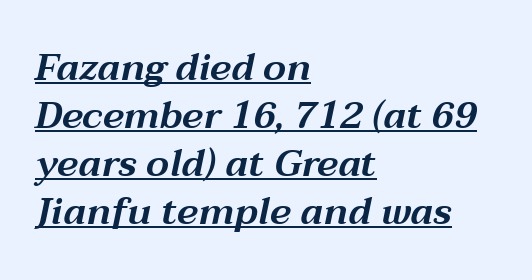
The image shows 38 px wide type, italic (leaning right); set left-aligned, normal line spacing (1.26x), normal letter spacing, underlined; medium stroke contrast and a medium x-height.
